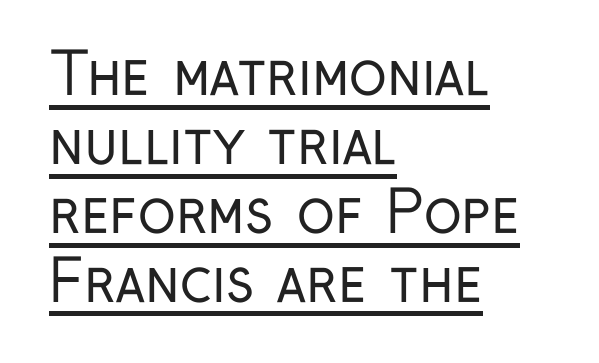
{"serif": "no", "italic": "no", "bold": "no", "weight": "regular", "width": "condensed", "stroke_contrast": "low", "x_height": "medium", "monospaced": "no", "underline": "yes", "align": "left", "line_spacing_ratio": 1.21, "letter_spacing": "normal", "letter_spacing_em": 0.0, "glyph_px": 57}
